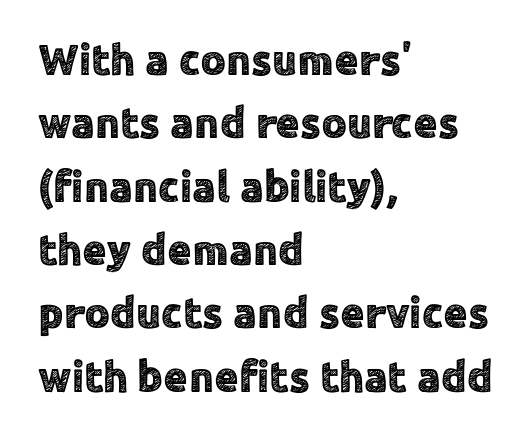
{"serif": "no", "italic": "no", "width": "normal", "x_height": "medium", "monospaced": "no", "underline": "no", "align": "left", "line_spacing": "normal", "line_spacing_ratio": 1.44, "letter_spacing": "normal", "letter_spacing_em": 0.0, "glyph_px": 44}
